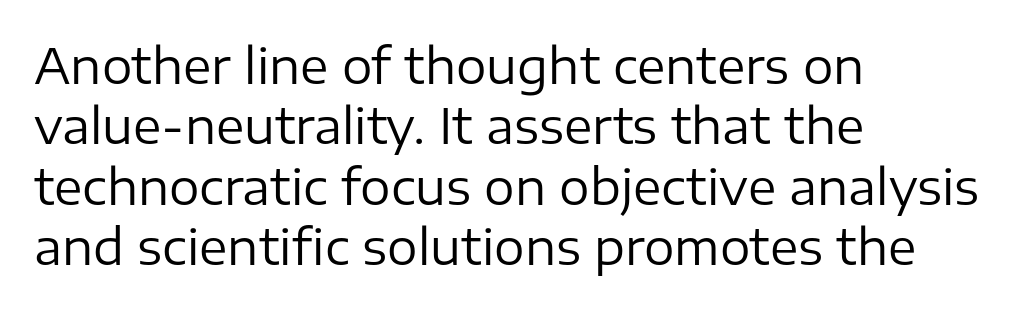
{"serif": "no", "italic": "no", "bold": "no", "weight": "regular", "width": "normal", "stroke_contrast": "low", "x_height": "medium", "monospaced": "no", "underline": "no", "align": "left", "line_spacing": "normal", "line_spacing_ratio": 1.26, "letter_spacing": "normal", "letter_spacing_em": 0.0, "glyph_px": 48}
